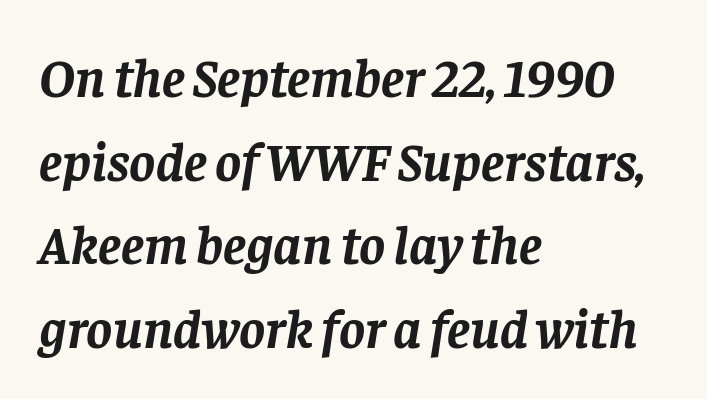
Q: Is the text bold? A: Yes.
Q: Is the text italic (slanted)? A: Yes, it leans right by about 8 degrees.
Q: Is the typeface a serif or a sans-serif typeface? A: Serif.
Q: Is the text underlined? A: No.
Q: How is the paragraph aligned? A: Left-aligned.
Q: Is the spacing between letters normal or unusually wide? A: Normal.
Q: Is the spacing between lines tight, normal or loose? A: Normal.
Q: Width (condensed, normal, or wide)? A: Normal.
Q: Stroke contrast? A: Low.
Q: x-height? A: Large.
Q: Monospaced? A: No.
